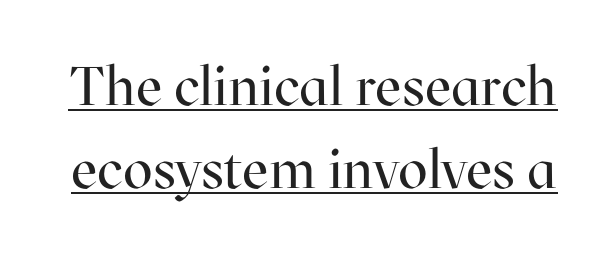
Spacing verdict: proportional, widths tailored to each character. The rendering shows small feet on the letterforms — a serif design. Glance below the letters and you will spot a drawn line. This is roman type, the default non-slanted kind. Counters stay open thanks to moderate or lighter strokes.
